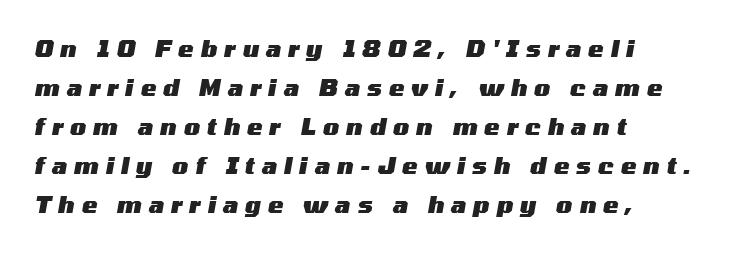
Students, note that the glyphs here are deliberately spaced far apart. It's the slanting kind of type. Look at the stroke-to-counter ratio: heavy, a bold. Just letters on the line, the space beneath them empty. The space between consecutive lines is moderate. Teacher's note: observe the even left margin — that is flush-left alignment.
